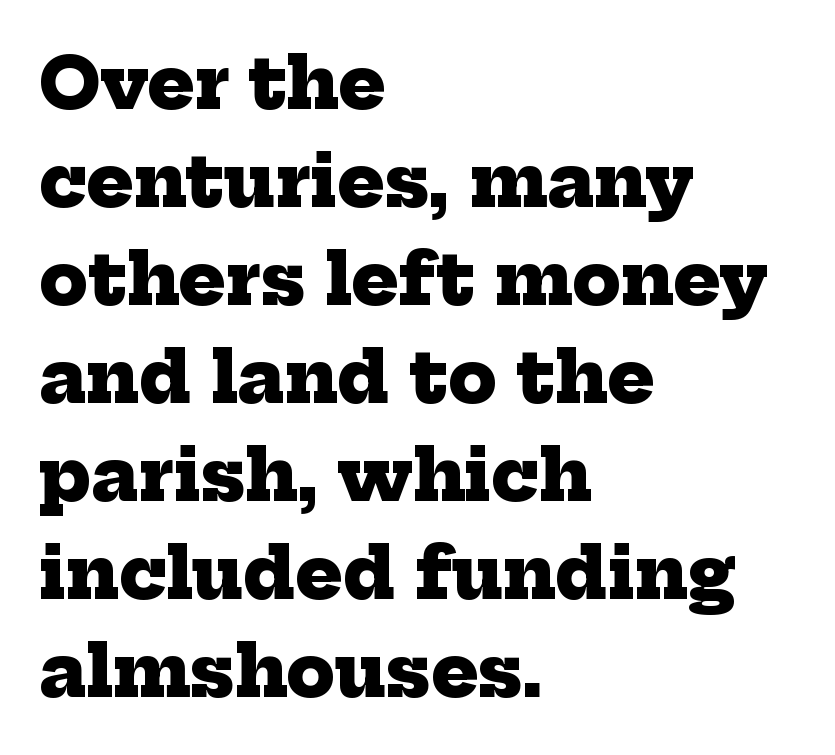
The paragraph shown leans on its left margin. Are there feet on the stems? There are — it's a serif. Compared with typical paragraphs, the rows here are spaced about the same. The face used here is proportionally spaced, like ordinary book or web type. You'd pick this weight for a headline — it's a proper bold. The rendering keeps characters at their native spacing.
